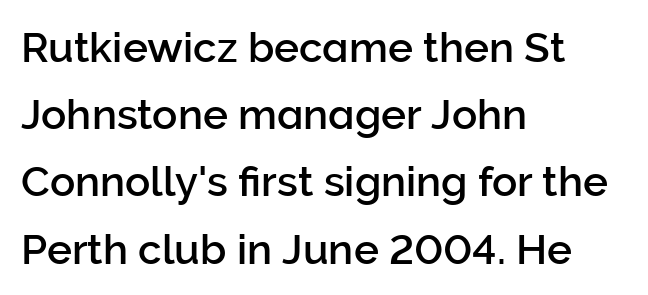
The image shows 42 px sans-serif type, upright; set left-aligned, normal line spacing (1.6x), normal letter spacing, not underlined; low stroke contrast and a medium x-height.
